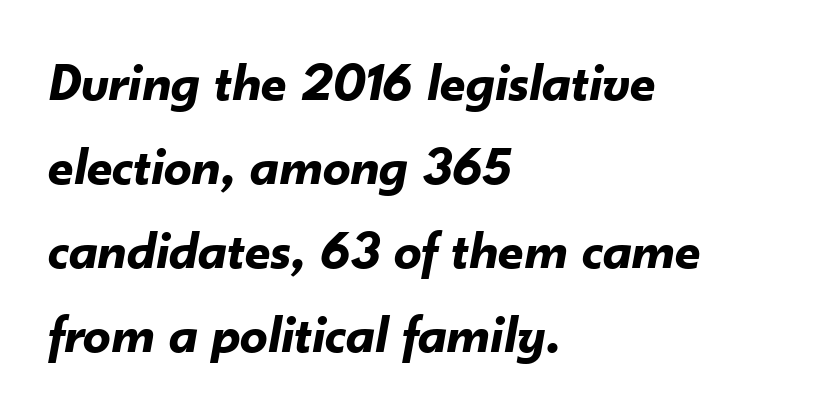
Q: Is the text bold? A: Yes.
Q: Is the text italic (slanted)? A: Yes, it leans right by about 10 degrees.
Q: Is the text underlined? A: No.
Q: How is the paragraph aligned? A: Left-aligned.
Q: Is the spacing between letters normal or unusually wide? A: Normal.
Q: Is the spacing between lines tight, normal or loose? A: Normal.
Q: Width (condensed, normal, or wide)? A: Normal.
Q: Stroke contrast? A: Low.
Q: x-height? A: Small.
Q: Monospaced? A: No.
